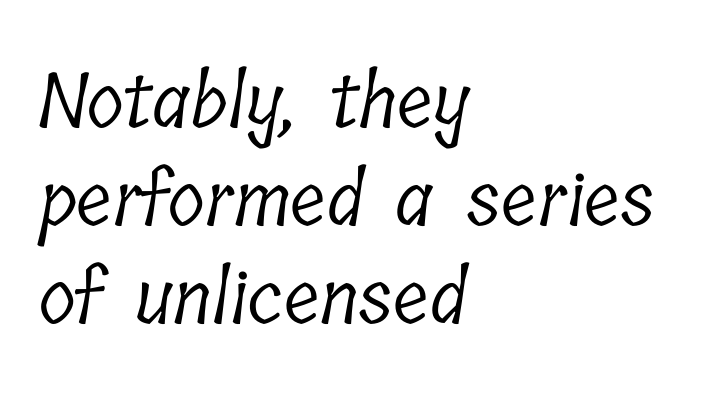
Q: Is the text bold? A: No.
Q: Is the typeface a serif or a sans-serif typeface? A: Serif.
Q: Is the text underlined? A: No.
Q: How is the paragraph aligned? A: Left-aligned.
Q: Is the spacing between letters normal or unusually wide? A: Normal.
Q: Is the spacing between lines tight, normal or loose? A: Normal.
Q: Width (condensed, normal, or wide)? A: Condensed.
Q: Stroke contrast? A: Low.
Q: x-height? A: Medium.
Q: Monospaced? A: No.
